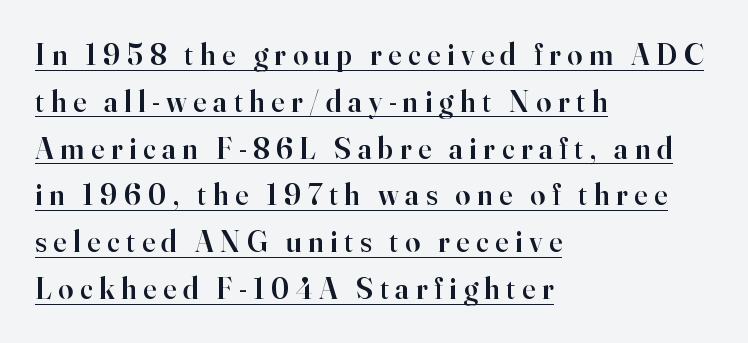
Compared with a centered layout, this one pins lines to the left instead. Words appear elongated and porous because spacing is wide. You could not count columns in this text — the font is proportionally spaced. The line-height multiplier appears to be the usual default. Compared with an ordinary text face, these strokes are moderately heavier — a semibold.
